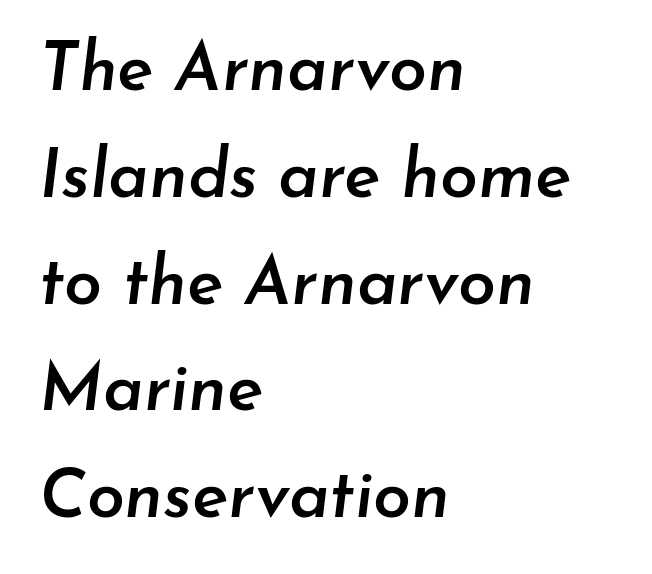
{"italic": "yes", "lean": "right", "slant_degrees": 7, "bold": "semi", "weight": "semibold", "width": "normal", "stroke_contrast": "low", "x_height": "small", "monospaced": "no", "underline": "no", "align": "left", "line_spacing": "normal", "line_spacing_ratio": 1.57, "letter_spacing": "normal", "letter_spacing_em": 0.0, "glyph_px": 68}
